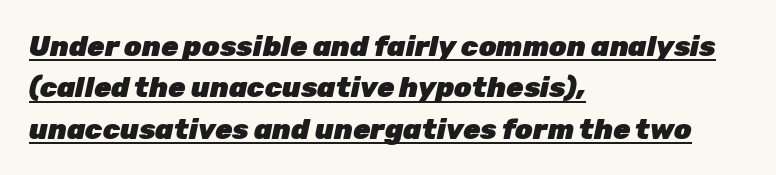
{"italic": "yes", "lean": "right", "slant_degrees": 12, "bold": "yes", "weight": "heavy", "width": "normal", "stroke_contrast": "low", "x_height": "medium", "monospaced": "no", "underline": "yes", "align": "left", "line_spacing": "normal", "line_spacing_ratio": 1.48, "letter_spacing": "normal", "letter_spacing_em": 0.0, "glyph_px": 28}
